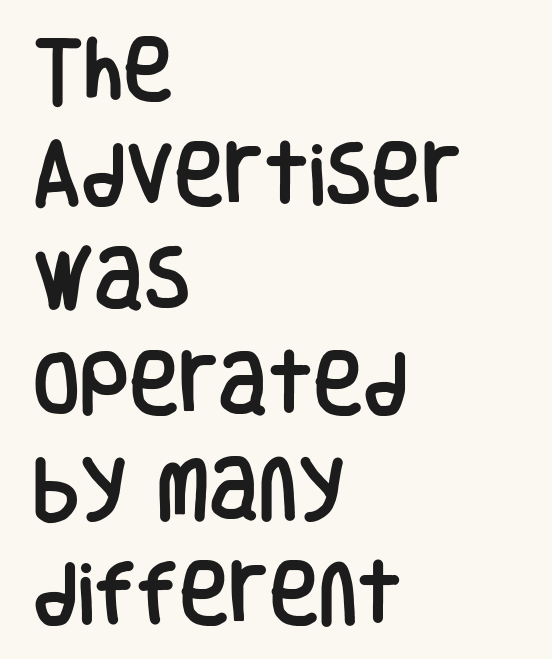
Where is the straight margin? On the left. The specimen omits any rule beneath the text block's lines. Quick note: not italic, upright. Think of a printed novel: that variable character pitch is what you see here.
